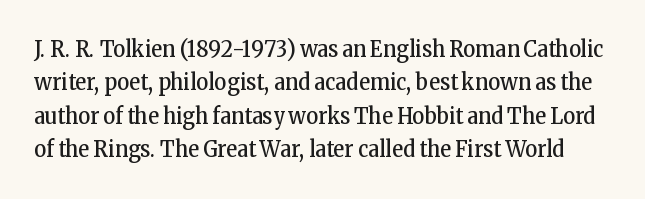
Nothing unusual about the tracking: characters are spaced as the font intends. The passage shown stacks its lines at a standard gap. Every character sits straight up, as roman type does. Decoration check: the copy has no underline. The characters are drawn with everyday or finer stroke widths.
